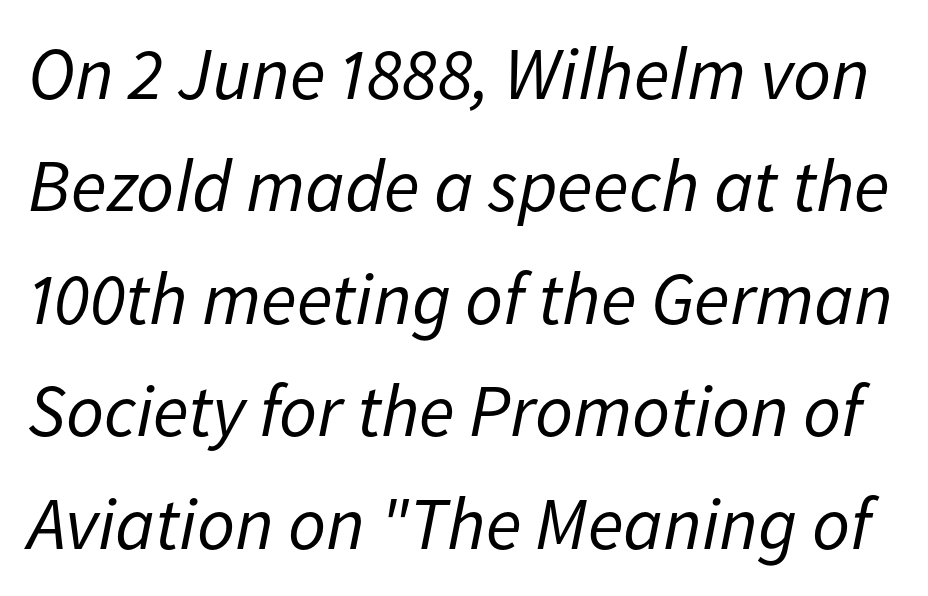
{"italic": "yes", "lean": "right", "slant_degrees": 11, "bold": "no", "weight": "regular", "width": "normal", "stroke_contrast": "low", "x_height": "medium", "monospaced": "no", "underline": "no", "line_spacing": "normal", "line_spacing_ratio": 1.52, "letter_spacing": "normal", "letter_spacing_em": 0.0, "glyph_px": 74}
